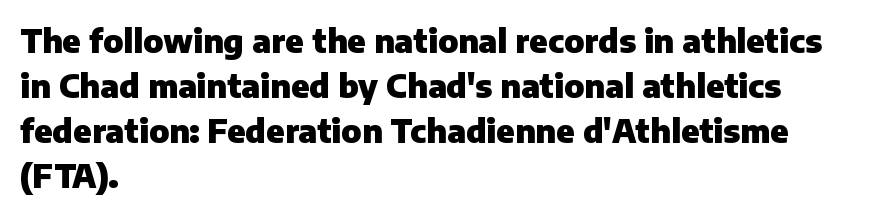
In terms of letterspacing, this is plain default setting. The letters carry no serifs — their stems end cleanly without finishing strokes. Designer's note — italics off, roman on. Underline: absent. Is this a fixed-width face? No — the glyphs have proportional, varying widths.
